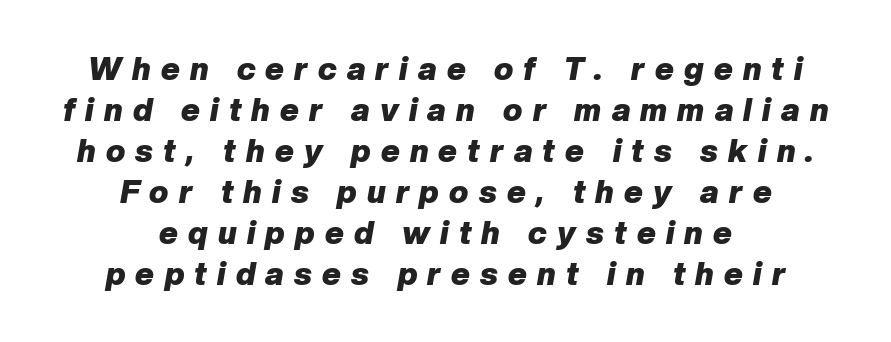
The image shows 32 px heavy type, italic (leaning right); set centered, normal line spacing (1.28x), unusually wide letter spacing (+0.32 em), not underlined; low stroke contrast and a medium x-height.
